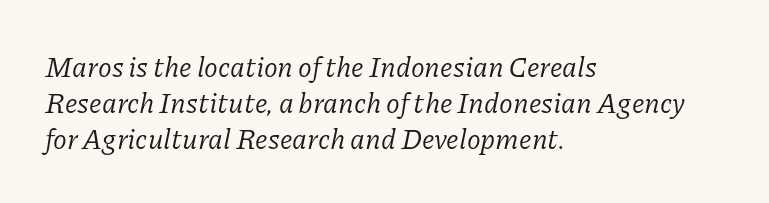
Is this a heavy cut? Hardly; it is regular or lighter. The space beneath each line is pristine and unruled. Serifs: yes, visible at the terminals of the letterforms. Varying glyph widths throughout — classic text-font behaviour. Notice how the passage keeps a crisp vertical edge on the left only.
